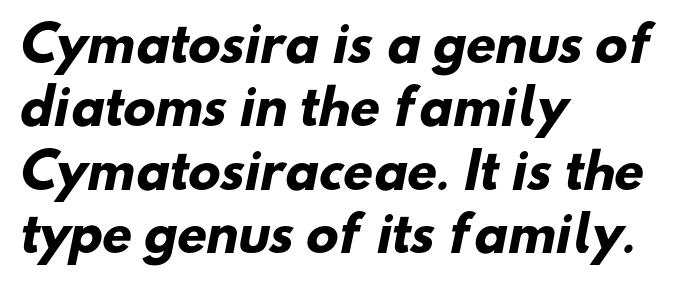
Q: Is the text bold? A: Yes.
Q: Is the typeface a serif or a sans-serif typeface? A: Sans-serif.
Q: Is the text underlined? A: No.
Q: How is the paragraph aligned? A: Left-aligned.
Q: Is the spacing between letters normal or unusually wide? A: Normal.
Q: Is the spacing between lines tight, normal or loose? A: Normal.
Q: Width (condensed, normal, or wide)? A: Normal.
Q: Stroke contrast? A: Low.
Q: x-height? A: Small.
Q: Monospaced? A: No.
